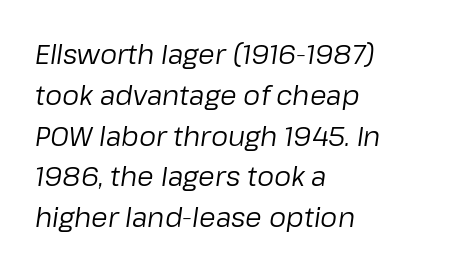
{"italic": "yes", "lean": "right", "slant_degrees": 8, "bold": "no", "underline": "no", "align": "left", "line_spacing": "normal", "line_spacing_ratio": 1.51, "letter_spacing": "normal", "letter_spacing_em": 0.0, "glyph_px": 27}
